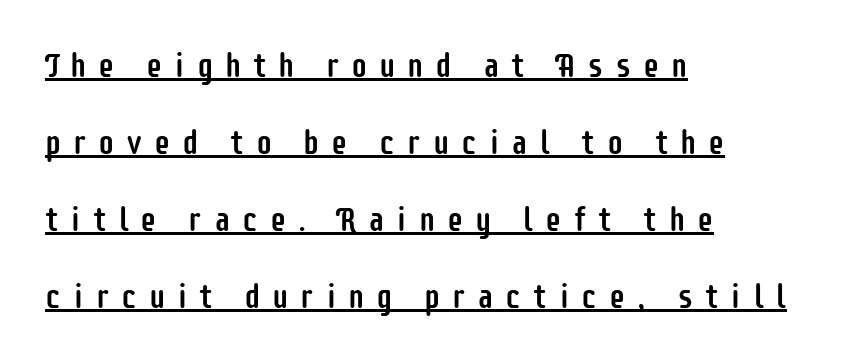
Nothing sits at the stroke ends, so this counts as sans-serif. The type sits square on the baseline with zero lean. The passage shown stacks its lines with a broad gap. Character widths vary here, with narrow letters taking less room than wide ones. Teacher's note: observe the even left margin — that is flush-left alignment.
